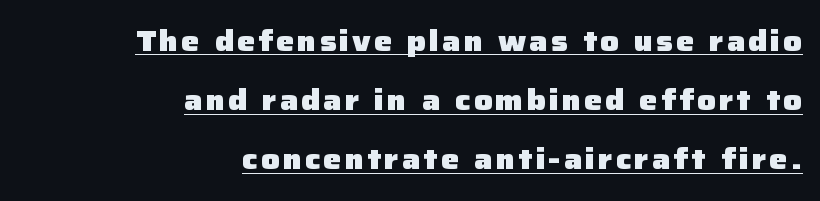
Q: Is the text bold? A: Yes.
Q: Is the text italic (slanted)? A: No, it is upright.
Q: Is the typeface a serif or a sans-serif typeface? A: Sans-serif.
Q: Is the text underlined? A: Yes.
Q: How is the paragraph aligned? A: Right-aligned.
Q: Is the spacing between lines tight, normal or loose? A: Loose.
Q: Width (condensed, normal, or wide)? A: Normal.
Q: Stroke contrast? A: Low.
Q: x-height? A: Medium.
Q: Monospaced? A: No.
